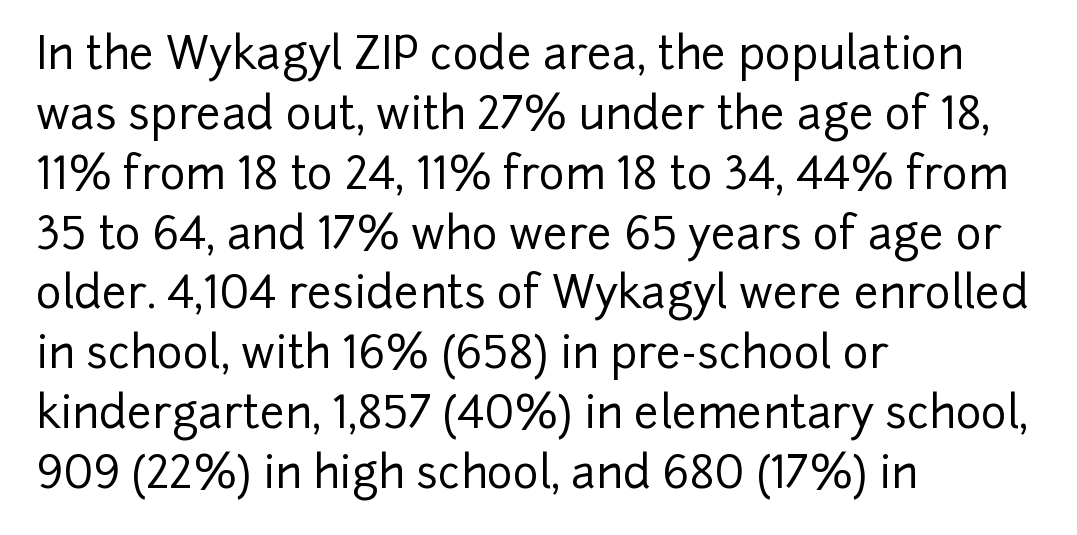
Beneath every word, the page is bare. The passage shown is typed in a proportional face where columns would drift. The designer went with a sans here, leaving each stem footless. In terms of leading, this rendering sits right in the middle. Observe the ordinary spacing: letters are neighbours, not strangers.
